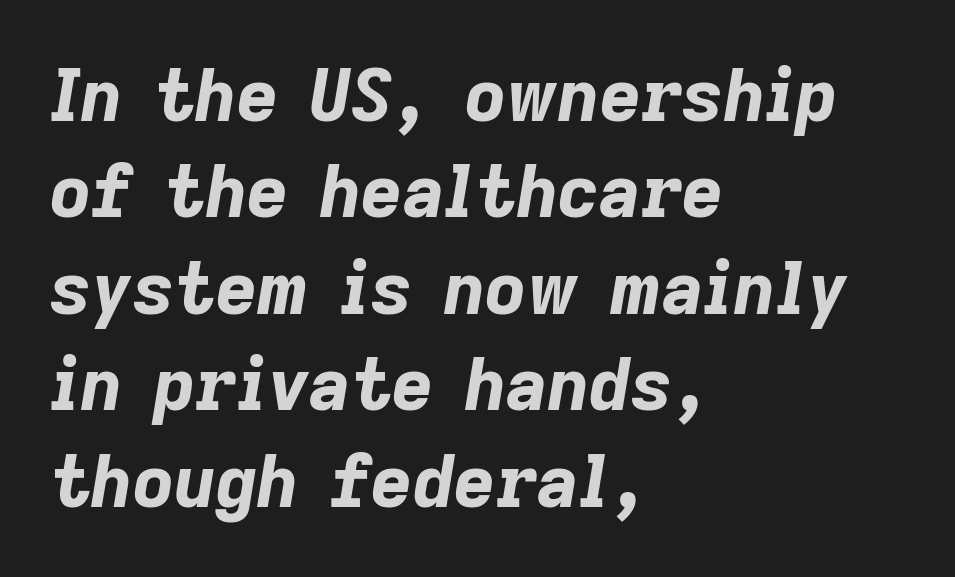
{"italic": "yes", "lean": "right", "slant_degrees": 9, "bold": "yes", "weight": "bold", "width": "normal", "stroke_contrast": "low", "x_height": "medium", "monospaced": "no", "underline": "no", "align": "left", "line_spacing": "normal", "line_spacing_ratio": 1.34, "letter_spacing": "normal", "letter_spacing_em": 0.0, "glyph_px": 72}
